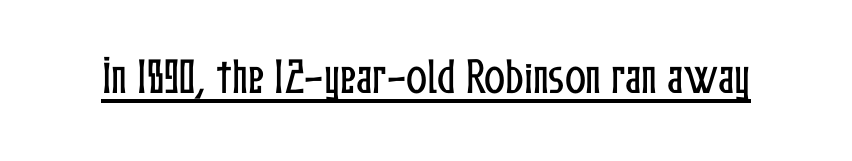
Character widths vary here, with narrow letters taking less room than wide ones. Designer's note — italics off, roman on. What stands out about the letter spacing? Nothing — it is the standard amount. Decoration check: the copy is underlined.
